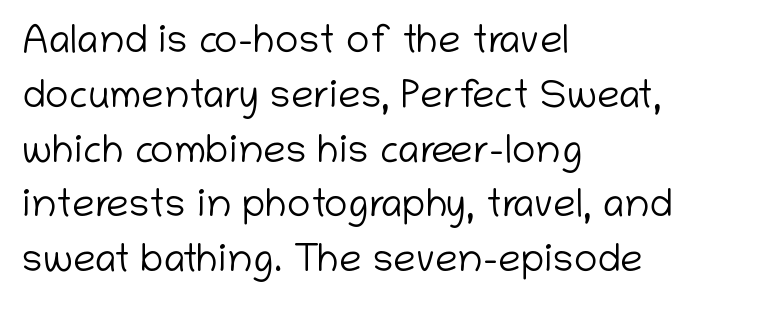
Upright lettering throughout. Unmarked baselines from the first word to the last. Is this a fixed-width face? No — the glyphs have proportional, varying widths. The type is set solid horizontally, with unmodified tracking.
